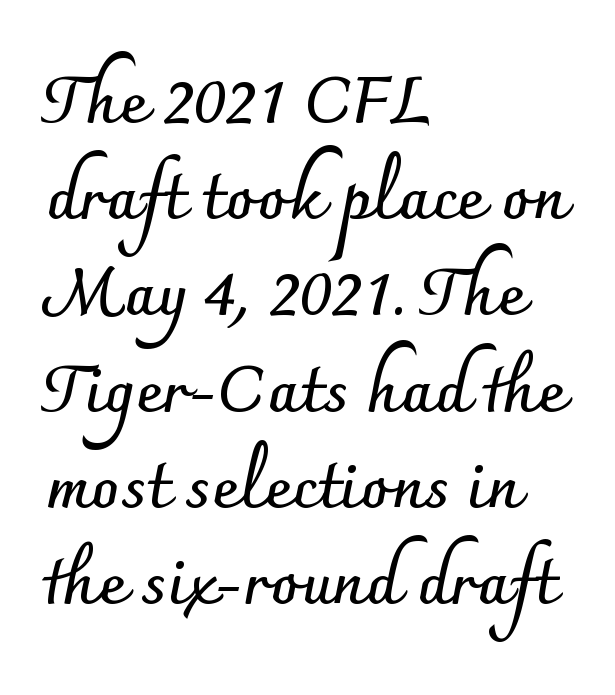
Q: Is the text bold? A: Yes.
Q: Is the text italic (slanted)? A: Yes.
Q: Is the typeface a serif or a sans-serif typeface? A: Sans-serif.
Q: Is the text underlined? A: No.
Q: How is the paragraph aligned? A: Left-aligned.
Q: Is the spacing between letters normal or unusually wide? A: Normal.
Q: Is the spacing between lines tight, normal or loose? A: Normal.
Q: Width (condensed, normal, or wide)? A: Normal.
Q: Stroke contrast? A: Low.
Q: x-height? A: Small.
Q: Monospaced? A: No.
